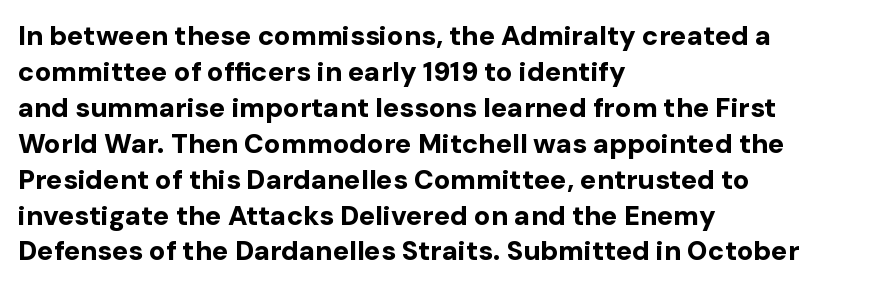
{"italic": "no", "bold": "yes", "underline": "no", "align": "left", "line_spacing": "normal", "line_spacing_ratio": 1.33, "letter_spacing": "normal", "letter_spacing_em": 0.0, "glyph_px": 27}
